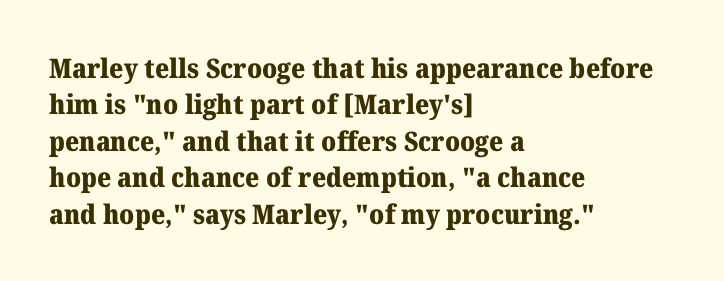
The image shows 27 px bold type, upright; set left-aligned, normal line spacing (1.35x), normal letter spacing, not underlined.
